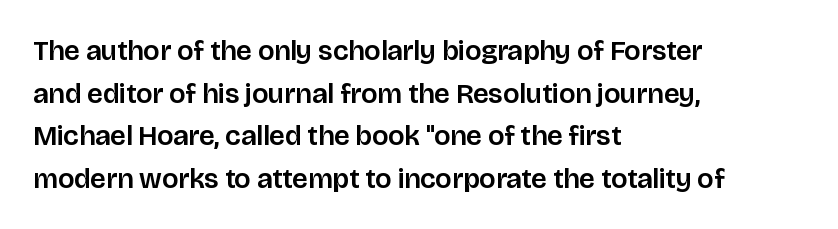
The image shows 28 px sans-serif type, upright; set left-aligned, normal line spacing (1.52x), normal letter spacing, not underlined; low stroke contrast and a large x-height.
